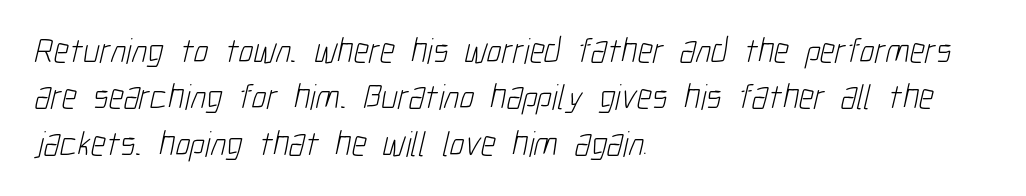
Q: Is the text bold? A: No.
Q: Is the typeface a serif or a sans-serif typeface? A: Sans-serif.
Q: Is the text underlined? A: No.
Q: How is the paragraph aligned? A: Left-aligned.
Q: Is the spacing between letters normal or unusually wide? A: Normal.
Q: Is the spacing between lines tight, normal or loose? A: Normal.
Q: Width (condensed, normal, or wide)? A: Condensed.
Q: Stroke contrast? A: Low.
Q: x-height? A: Medium.
Q: Monospaced? A: No.
